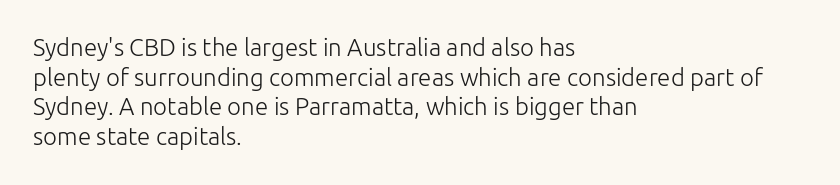
The image shows 24 px text type, upright; set left-aligned, line spacing 1.23x, normal letter spacing, not underlined.
